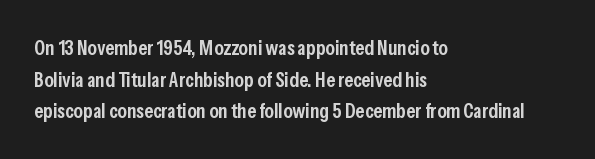
Italic? Not at all — the glyphs are vertical. A typesetter would call this zero additional tracking. The typesetting leans somewhat heavy: a semibold. The string is rendered with underlining switched off. The setting favours the left margin, as ordinary paragraphs usually do.
